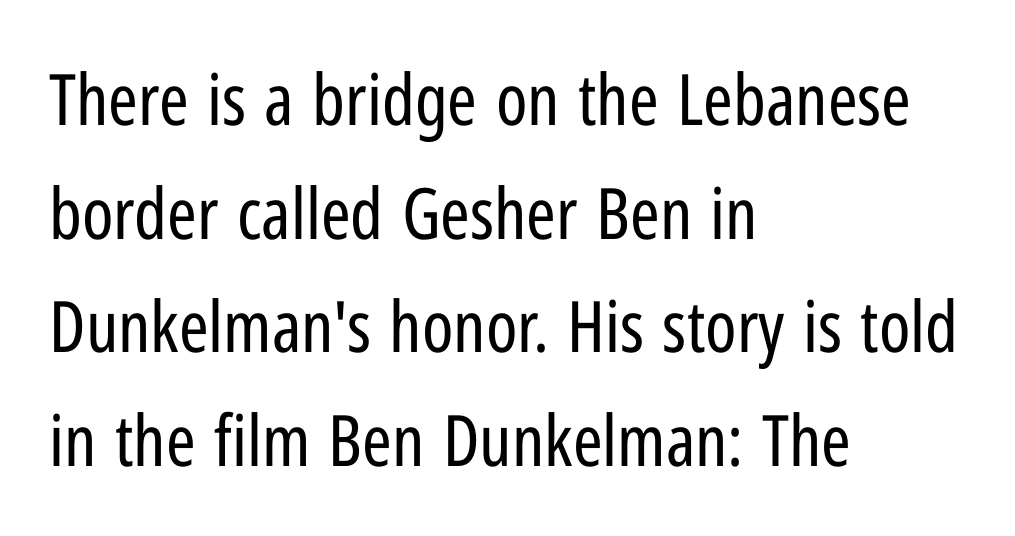
Character widths vary here, with narrow letters taking less room than wide ones. Nothing heavy about these letters — not bold at all. This is the regular roman posture of the typeface. Leading: standard. The words here are not underlined.
